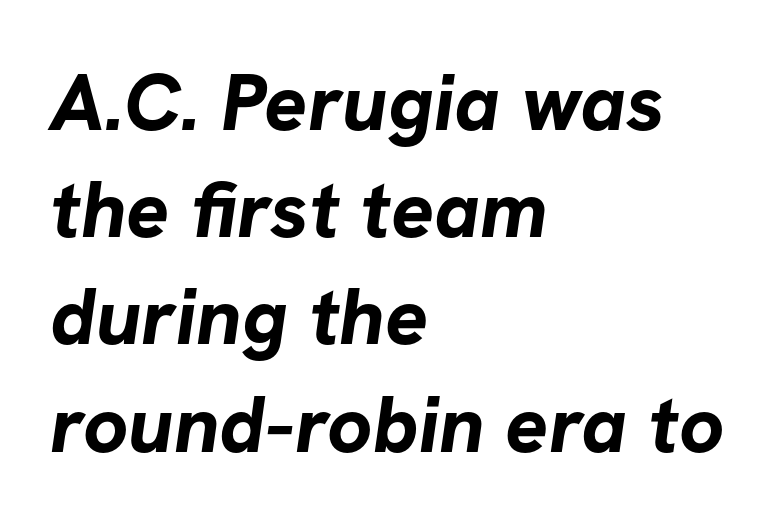
The image shows 80 px bold sans-serif type; set left-aligned, normal line spacing (1.34x), normal letter spacing, not underlined; low stroke contrast and a medium x-height.
